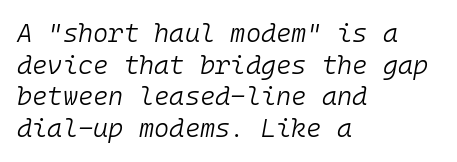
The glyphs look as if they've been sheared to an angle. There is no visible air inserted between adjacent glyphs. Short and long lines alike share a common starting point at left. These glyphs show unthickened strokes, regular width or finer. The words here are not underlined.
